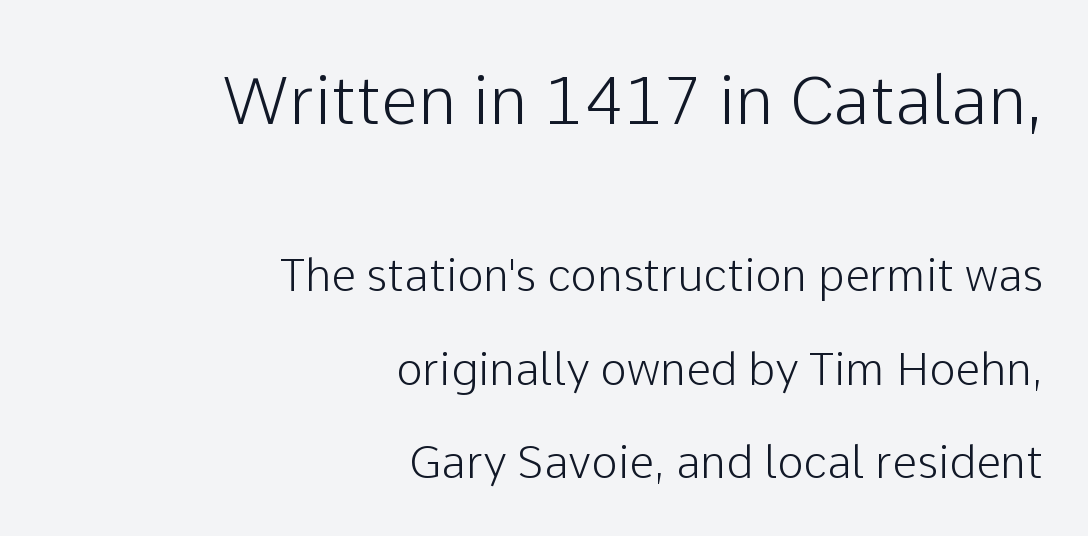
Q: Is the text italic (slanted)? A: No, it is upright.
Q: Is the typeface a serif or a sans-serif typeface? A: Sans-serif.
Q: Is the text underlined? A: No.
Q: How is the paragraph aligned? A: Right-aligned.
Q: Is the spacing between letters normal or unusually wide? A: Normal.
Q: Is the spacing between lines tight, normal or loose? A: Loose.
Q: Which block of text is set in a larger size, the first (top) or the second (bottom)? A: The first (top) one.
Q: Width (condensed, normal, or wide)? A: Normal.
Q: Stroke contrast? A: Low.
Q: x-height? A: Medium.
Q: Monospaced? A: No.
